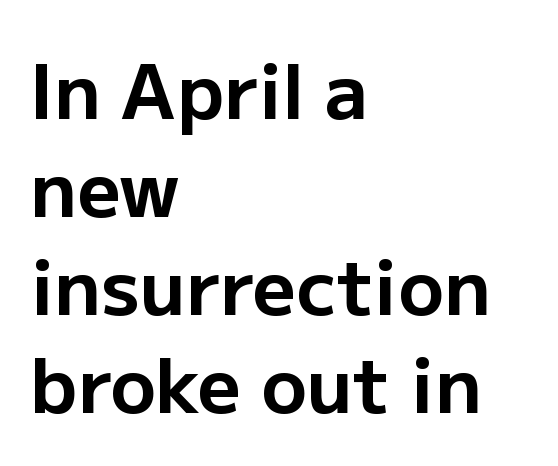
The text was rendered using a sans face with plain stroke endings. Summary of vertical rhythm: regular, with standard interline spacing. Looks like regular typesetting: each glyph gets only the width it needs. The specimen reads as upright at a glance. No word sits above an underline. I'd describe the lettering as bold — thick and assertive.
